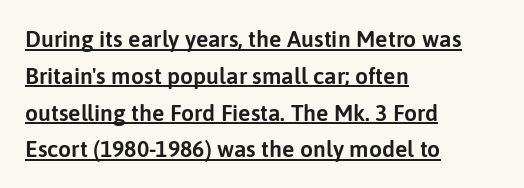
Q: Is the text italic (slanted)? A: No, it is upright.
Q: Is the text underlined? A: Yes.
Q: How is the paragraph aligned? A: Left-aligned.
Q: Is the spacing between letters normal or unusually wide? A: Normal.
Q: Is the spacing between lines tight, normal or loose? A: Normal.
